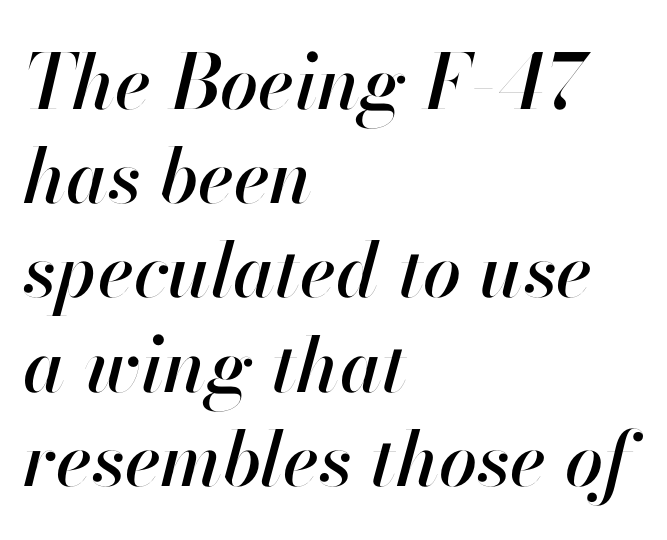
The image shows 76 px text type, italic (leaning right); set left-aligned, line spacing 1.24x, normal letter spacing, not underlined; high stroke contrast and a small x-height.
